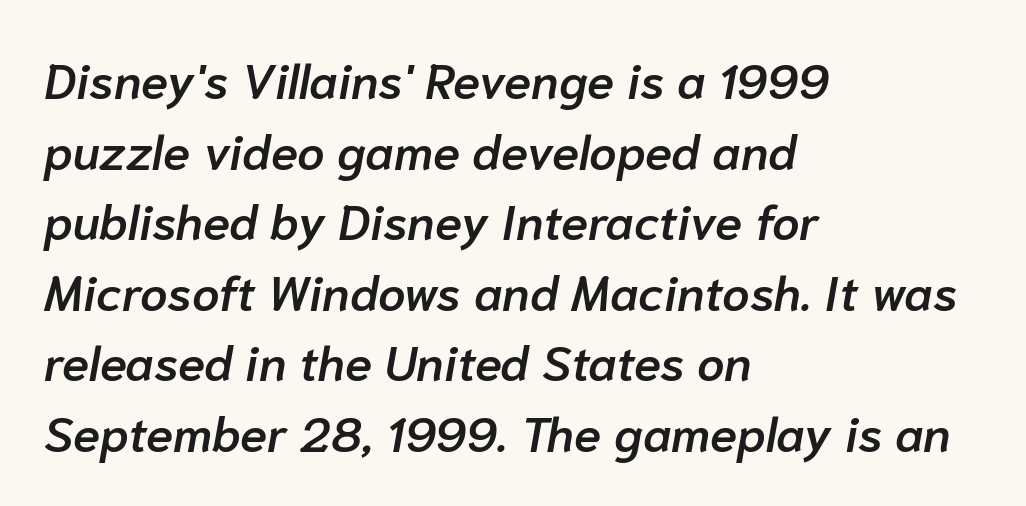
Its strokes are somewhat broadened, the hallmark of semibold type. The passage shown is typed in a proportional face where columns would drift. A clean baseline with only descenders dipping below it. Between one letter and the next there's only the usual sliver of space. Casual observation: everything's shoved over to the left. Characters are canted at an angle relative to the baseline's perpendicular.
